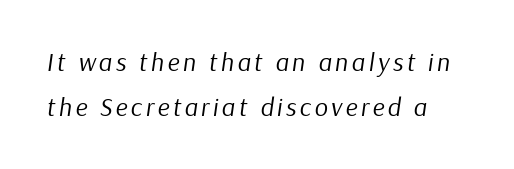
The image shows 26 px text type, italic (leaning right); set line spacing 1.72x, not underlined.
